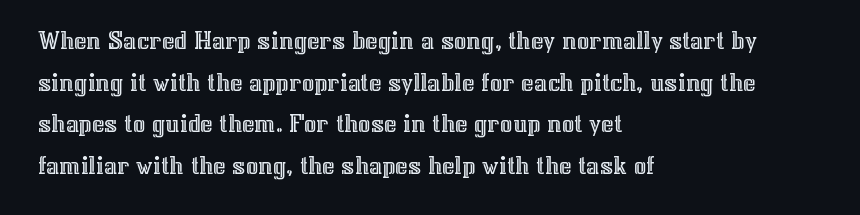
A typesetter would call this zero additional tracking. Line beginnings align vertically; line endings do not. The leading is moderate, giving the passage an even texture. No italicization has been applied; the sample stays upright. This rendering features lettering with no underline.
